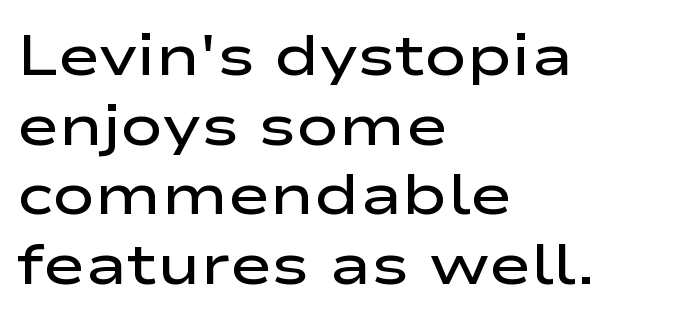
The image shows 57 px semibold, wide sans-serif type, upright; set left-aligned, line spacing 1.22x, normal letter spacing, not underlined; low stroke contrast and a medium x-height.
